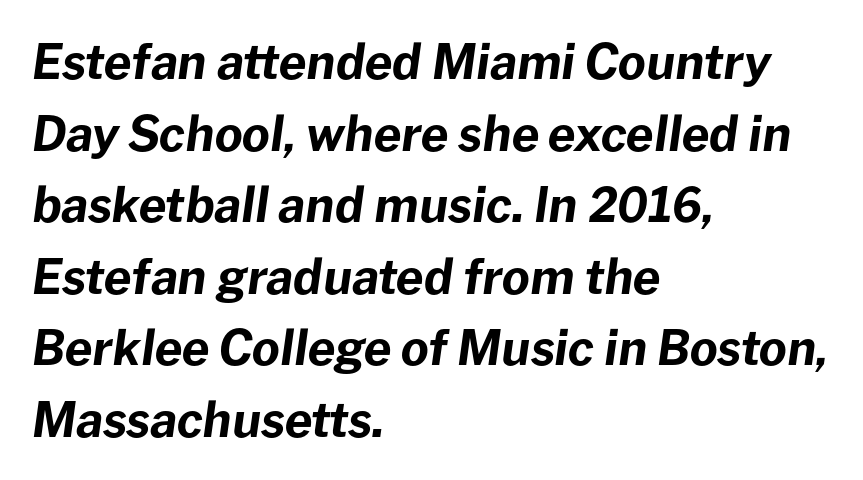
Q: Is the text bold? A: Yes.
Q: Is the text italic (slanted)? A: Yes, it leans right by about 8 degrees.
Q: Is the text underlined? A: No.
Q: How is the paragraph aligned? A: Left-aligned.
Q: Is the spacing between letters normal or unusually wide? A: Normal.
Q: Is the spacing between lines tight, normal or loose? A: Normal.
Q: Width (condensed, normal, or wide)? A: Normal.
Q: Stroke contrast? A: Low.
Q: x-height? A: Medium.
Q: Monospaced? A: No.
